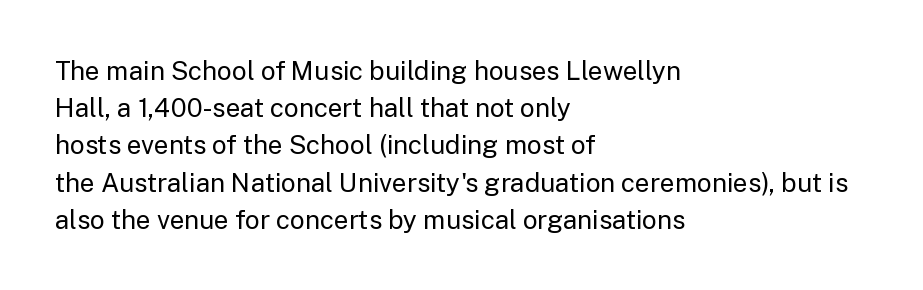
{"italic": "no", "bold": "no", "underline": "no", "align": "left", "line_spacing": "normal", "line_spacing_ratio": 1.43, "letter_spacing": "normal", "letter_spacing_em": 0.0, "glyph_px": 26}
